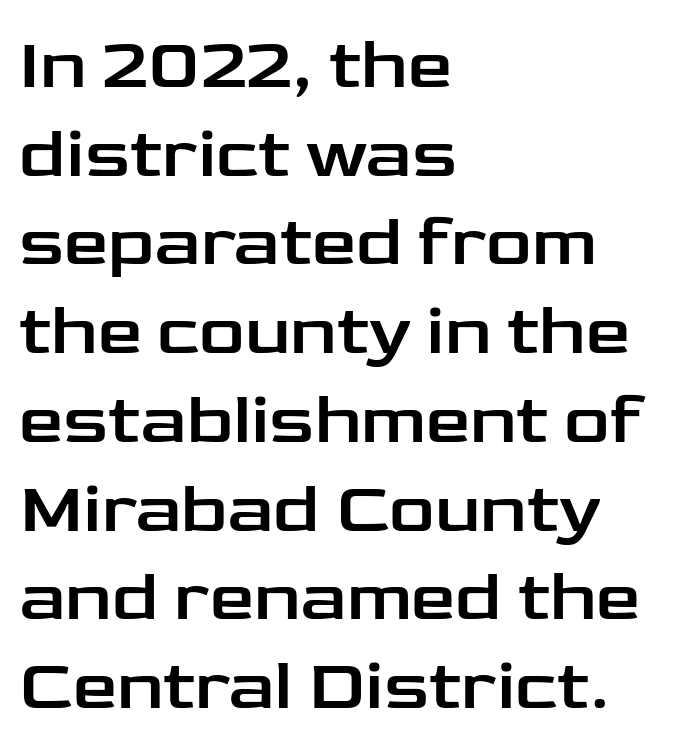
Q: Is the text italic (slanted)? A: No, it is upright.
Q: Is the typeface a serif or a sans-serif typeface? A: Sans-serif.
Q: Is the text underlined? A: No.
Q: How is the paragraph aligned? A: Left-aligned.
Q: Is the spacing between letters normal or unusually wide? A: Normal.
Q: Is the spacing between lines tight, normal or loose? A: Normal.
Q: Width (condensed, normal, or wide)? A: Wide.
Q: Stroke contrast? A: Low.
Q: x-height? A: Medium.
Q: Monospaced? A: No.
